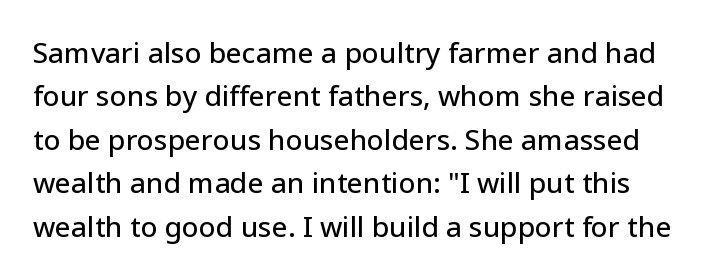
The image shows 28 px sans-serif type, upright; set normal line spacing (1.55x), normal letter spacing, not underlined; low stroke contrast and a medium x-height.
